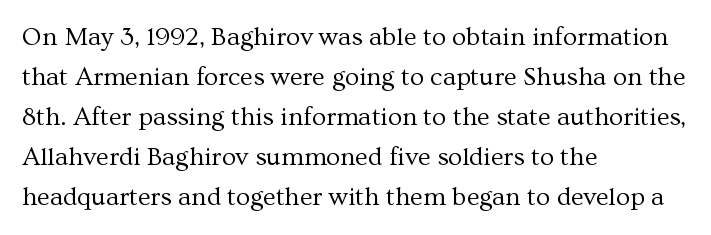
The image shows 26 px text type, upright; set left-aligned, normal line spacing (1.54x), normal letter spacing, not underlined.
